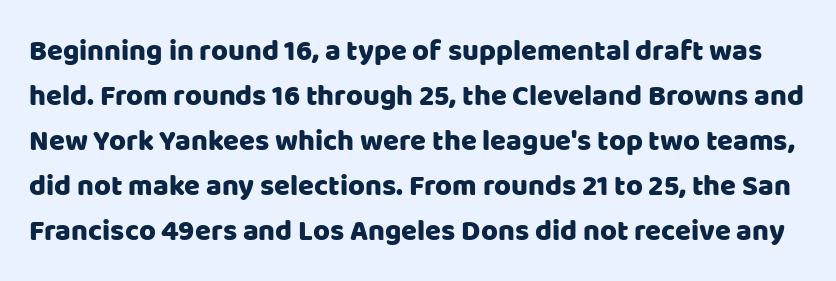
The image shows 29 px sans-serif type, upright; set normal line spacing (1.55x), normal letter spacing, not underlined; low stroke contrast and a large x-height.
